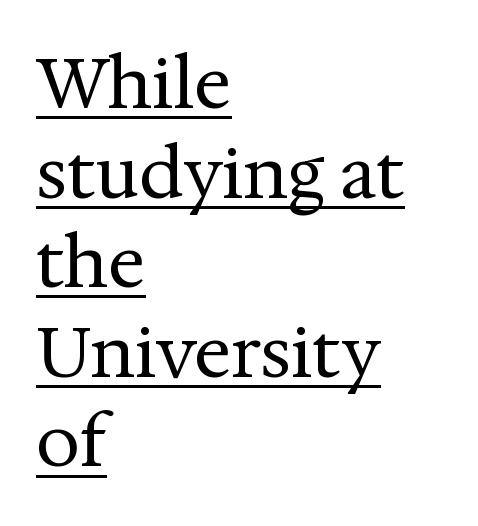
Q: Is the text bold? A: No.
Q: Is the text italic (slanted)? A: No, it is upright.
Q: Is the typeface a serif or a sans-serif typeface? A: Serif.
Q: Is the text underlined? A: Yes.
Q: How is the paragraph aligned? A: Left-aligned.
Q: Is the spacing between letters normal or unusually wide? A: Normal.
Q: Is the spacing between lines tight, normal or loose? A: Normal.
Q: Width (condensed, normal, or wide)? A: Normal.
Q: Stroke contrast? A: Medium.
Q: x-height? A: Medium.
Q: Monospaced? A: No.
